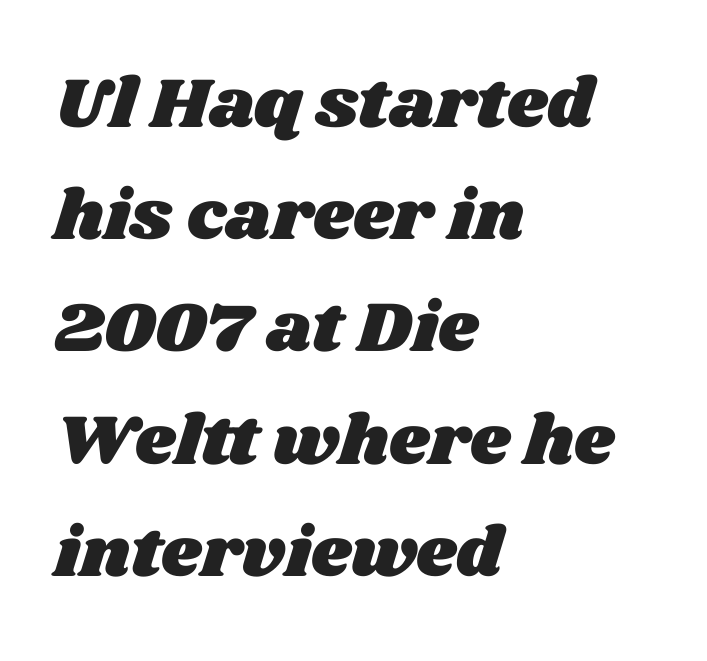
Q: Is the text underlined? A: No.
Q: How is the paragraph aligned? A: Left-aligned.
Q: Is the spacing between letters normal or unusually wide? A: Normal.
Q: Is the spacing between lines tight, normal or loose? A: Normal.
Q: Width (condensed, normal, or wide)? A: Wide.
Q: Stroke contrast? A: Medium.
Q: x-height? A: Large.
Q: Monospaced? A: No.
